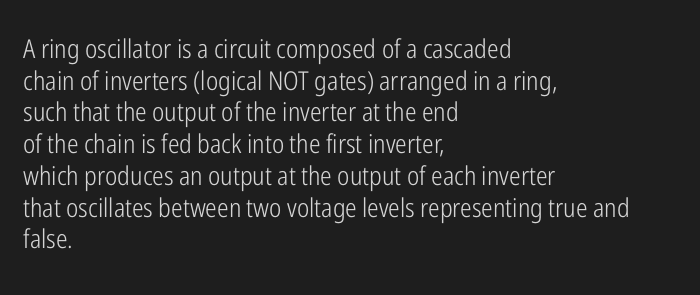
Nope, not italic — everything's standing straight. The font is comparable to plain body text, perhaps lighter. Inter-character spacing is left at the font's built-in metrics. The zone under the glyphs is completely vacant. These lines are set flush left with a ragged right edge.
